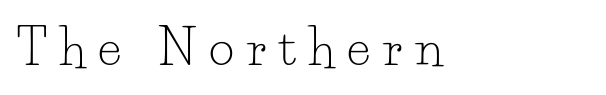
{"serif": "yes", "italic": "no", "bold": "no", "weight": "light", "width": "normal", "stroke_contrast": "low", "x_height": "small", "monospaced": "no", "underline": "no", "align": "left", "letter_spacing": "wide", "letter_spacing_em": 0.26, "glyph_px": 49}
